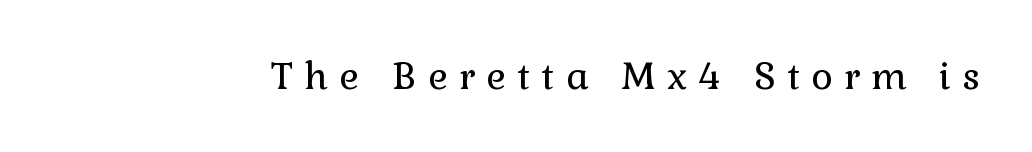
Q: Is the text bold? A: No.
Q: Is the text italic (slanted)? A: No, it is upright.
Q: Is the typeface a serif or a sans-serif typeface? A: Serif.
Q: Is the text underlined? A: No.
Q: Is the spacing between letters normal or unusually wide? A: Unusually wide.
Q: Width (condensed, normal, or wide)? A: Normal.
Q: x-height? A: Medium.
Q: Monospaced? A: No.
